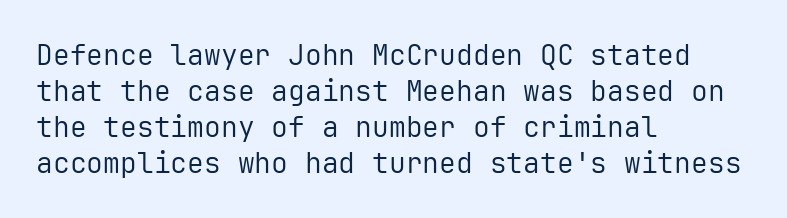
{"serif": "no", "italic": "no", "bold": "no", "weight": "regular", "width": "normal", "stroke_contrast": "low", "x_height": "medium", "monospaced": "yes", "underline": "no", "align": "left", "line_spacing": "normal", "line_spacing_ratio": 1.28, "letter_spacing": "normal", "letter_spacing_em": 0.0, "glyph_px": 28}
